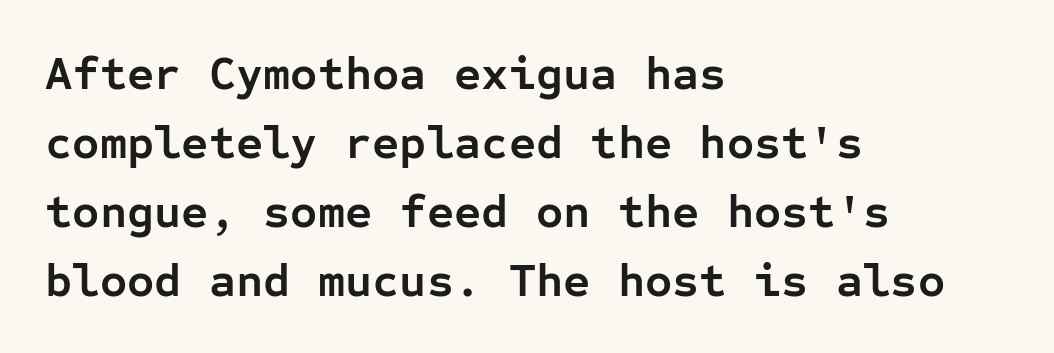
These lines were composed using upright roman letters. Is this a sans? Yes — the strokes have no serifs. Every character here occupies the same horizontal width, giving the sample a typewriter-like rhythm. Alignment: flush left.
